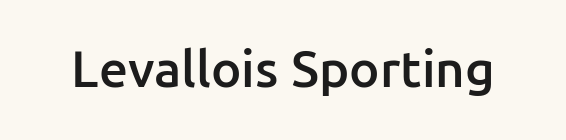
The image shows 51 px semibold sans-serif type, upright; set normal letter spacing, not underlined; low stroke contrast and a medium x-height.
